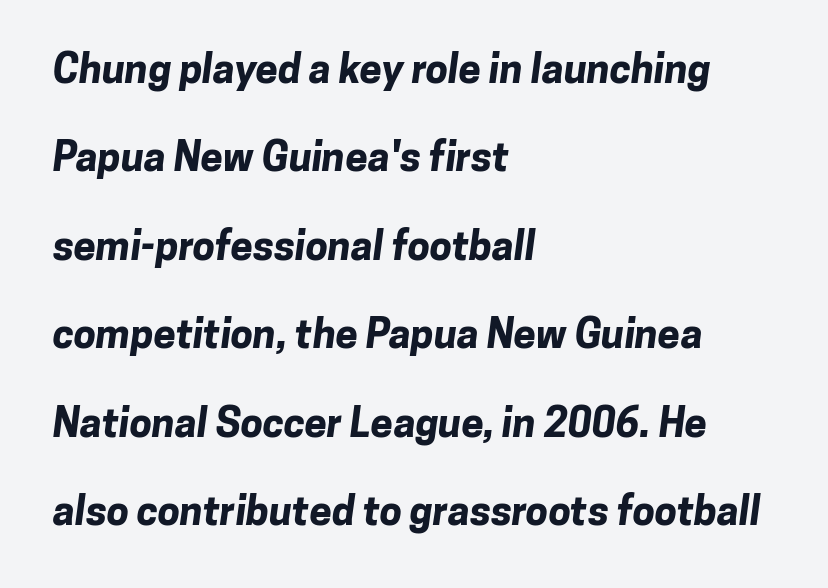
Q: Is the text bold? A: Yes.
Q: Is the typeface a serif or a sans-serif typeface? A: Sans-serif.
Q: Is the text underlined? A: No.
Q: How is the paragraph aligned? A: Left-aligned.
Q: Is the spacing between letters normal or unusually wide? A: Normal.
Q: Is the spacing between lines tight, normal or loose? A: Loose.
Q: Width (condensed, normal, or wide)? A: Normal.
Q: Stroke contrast? A: Low.
Q: x-height? A: Medium.
Q: Monospaced? A: No.
